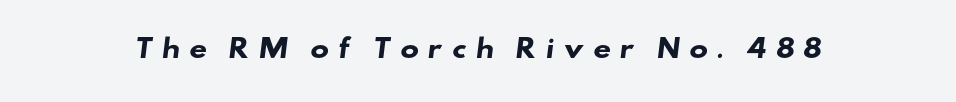
The image shows 25 px bold type; set unusually wide letter spacing (+0.34 em), not underlined.
